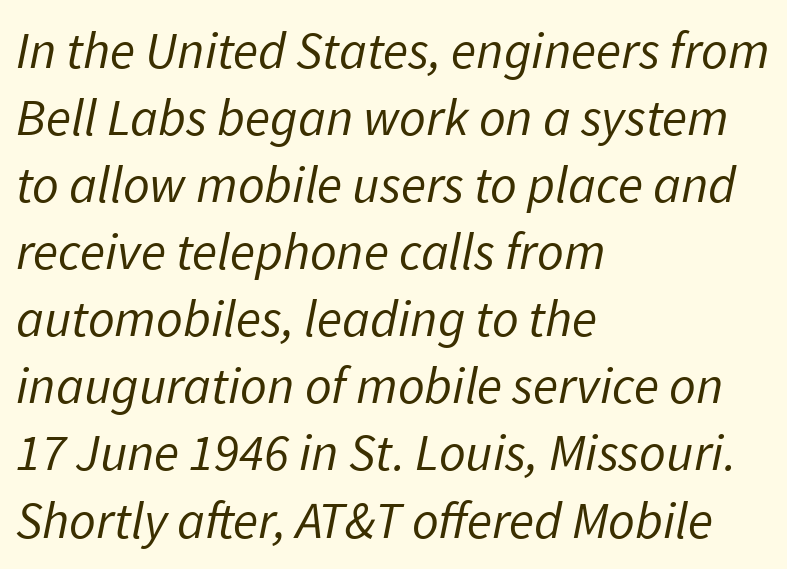
In terms of letterform style, serifs are entirely absent. The ragged edge is on the right, which tells us the setting is flush left. Default kerning and tracking; the words read as compact shapes. Weight class: somewhere from thin through regular.
